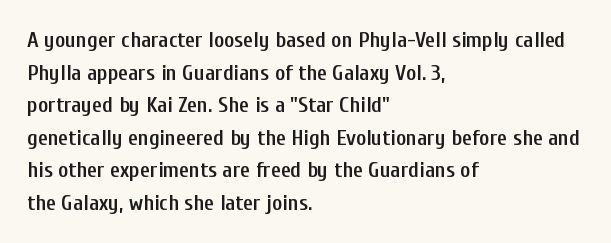
Short and long lines alike share a common starting point at left. Quick note: not italic, upright. In terms of leading, this rendering sits right in the middle. The gap between lines stays unmarked.
